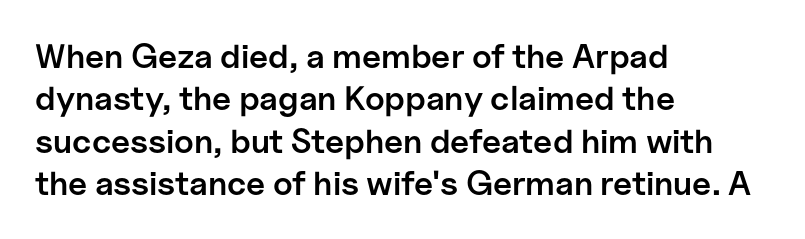
The image shows 34 px semibold sans-serif type, upright; set left-aligned, normal line spacing (1.25x), normal letter spacing, not underlined; low stroke contrast and a medium x-height.
